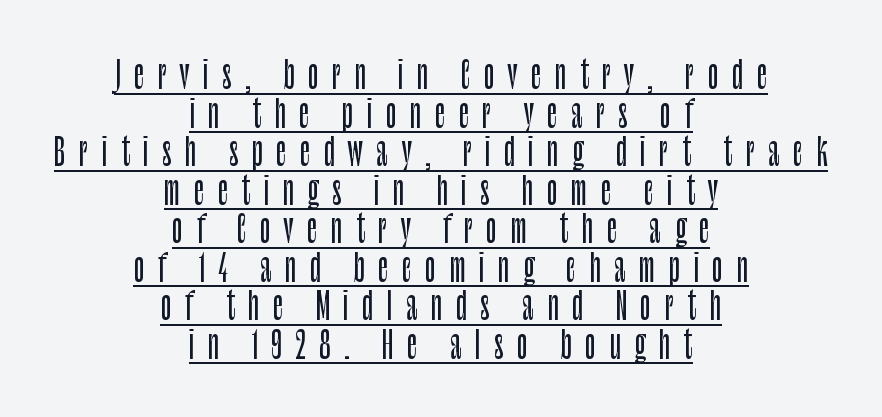
Q: Is the text italic (slanted)? A: No, it is upright.
Q: Is the typeface a serif or a sans-serif typeface? A: Sans-serif.
Q: Is the text underlined? A: Yes.
Q: How is the paragraph aligned? A: Centered.
Q: Is the spacing between letters normal or unusually wide? A: Unusually wide.
Q: Is the spacing between lines tight, normal or loose? A: Tight.
Q: Width (condensed, normal, or wide)? A: Condensed.
Q: Stroke contrast? A: Low.
Q: x-height? A: Large.
Q: Monospaced? A: No.
